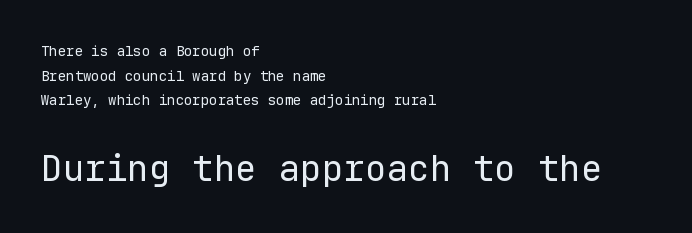
The image shows 36 px regular-weight sans-serif type, upright, monospaced; set left-aligned, line spacing 1.76x, normal letter spacing, not underlined; the second (bottom) block is 2.57x larger; low stroke contrast and a medium x-height.
